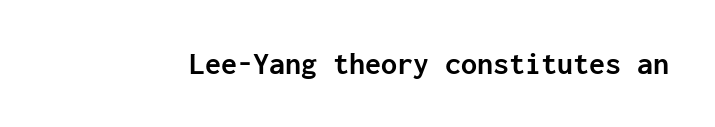
Q: Is the text bold? A: Yes.
Q: Is the text italic (slanted)? A: No, it is upright.
Q: Is the typeface a serif or a sans-serif typeface? A: Sans-serif.
Q: Is the text underlined? A: No.
Q: Is the spacing between letters normal or unusually wide? A: Normal.
Q: Width (condensed, normal, or wide)? A: Normal.
Q: Stroke contrast? A: Low.
Q: x-height? A: Medium.
Q: Monospaced? A: Yes.
